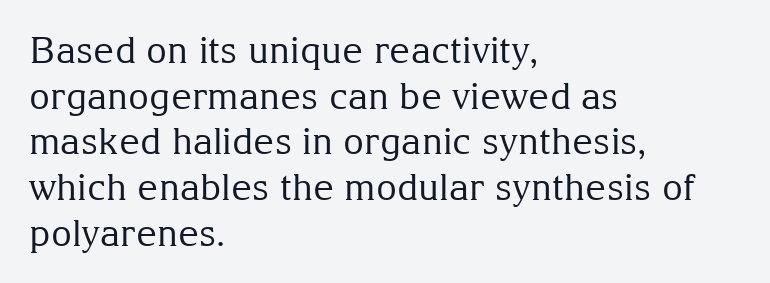
The image shows 36 px regular-weight serif type, upright; set left-aligned, normal line spacing (1.27x), normal letter spacing, not underlined; medium stroke contrast and a medium x-height.
